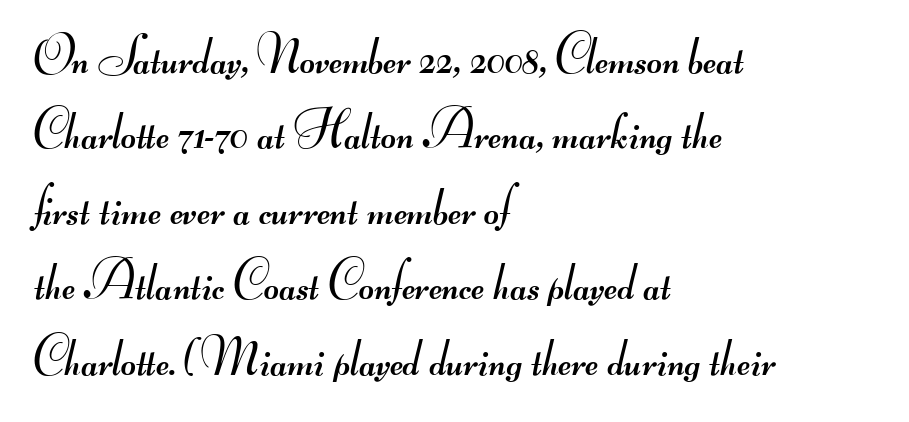
Is this a fixed-width face? No — the glyphs have proportional, varying widths. A normal amount of white space separates one row of letters from the next. Each stroke keeps to a modest, everyday thickness or less. Any mark beneath the type? The region is blank. To sum up the face: it is a sans, with no serifs. Is the letter spacing exaggerated? No — it looks like the ordinary default.
